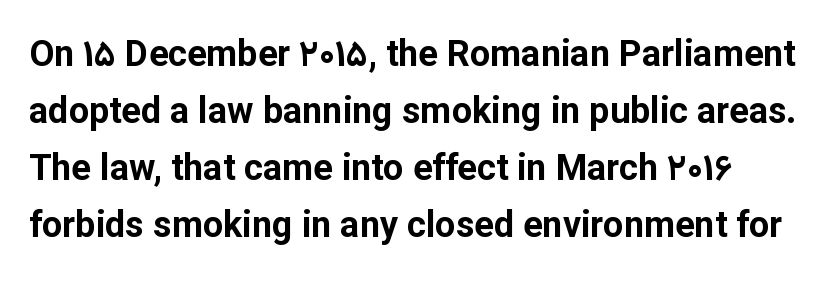
The image shows 36 px bold sans-serif type, upright; set normal line spacing (1.58x), normal letter spacing, not underlined; low stroke contrast and a medium x-height.
